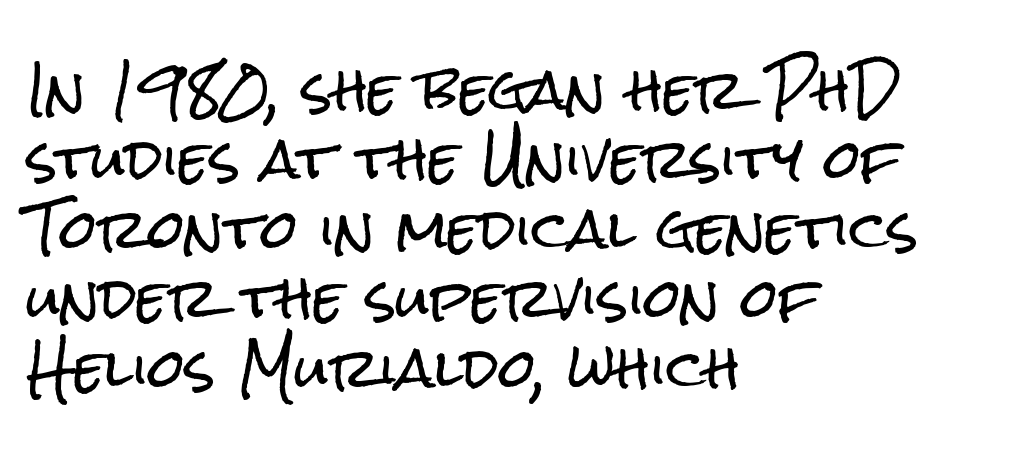
The image shows 53 px condensed sans-serif type, upright; set left-aligned, normal line spacing (1.31x), normal letter spacing, not underlined; low stroke contrast and a medium x-height.
